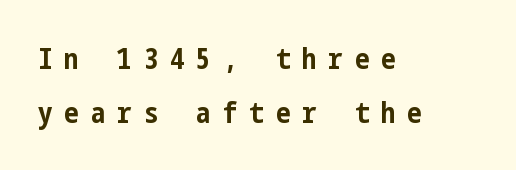
Q: Is the text bold? A: Yes.
Q: Is the text italic (slanted)? A: No, it is upright.
Q: Is the typeface a serif or a sans-serif typeface? A: Sans-serif.
Q: Is the text underlined? A: No.
Q: How is the paragraph aligned? A: Left-aligned.
Q: Is the spacing between letters normal or unusually wide? A: Unusually wide.
Q: Width (condensed, normal, or wide)? A: Condensed.
Q: Stroke contrast? A: Low.
Q: x-height? A: Medium.
